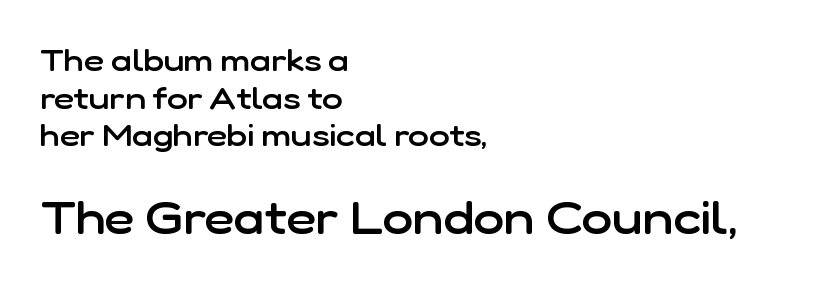
The sample has been set in demibold, a notch under bold. The face used here is proportionally spaced, like ordinary book or web type. Glyph-to-glyph distance matches everyday printed text. The composition opens small and finishes big. Vertical strokes here are truly vertical. This is sans-serif lettering, the kind often seen on screens and signage.
